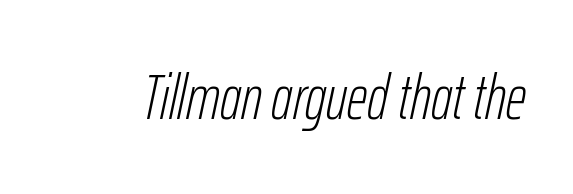
{"italic": "yes", "lean": "right", "slant_degrees": 12, "bold": "no", "weight": "light", "width": "condensed", "stroke_contrast": "low", "x_height": "medium", "monospaced": "no", "underline": "no", "letter_spacing": "normal", "letter_spacing_em": 0.0, "glyph_px": 63}
